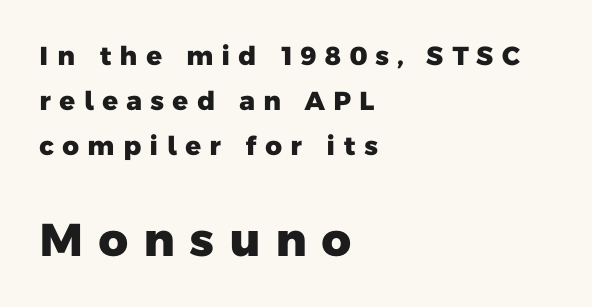
{"serif": "no", "bold": "yes", "weight": "heavy", "width": "normal", "stroke_contrast": "low", "x_height": "medium", "monospaced": "no", "underline": "no", "align": "left", "line_spacing_ratio": 1.73, "letter_spacing": "wide", "letter_spacing_em": 0.3, "larger_block": "second", "size_ratio": 1.77, "glyph_px": 46}
